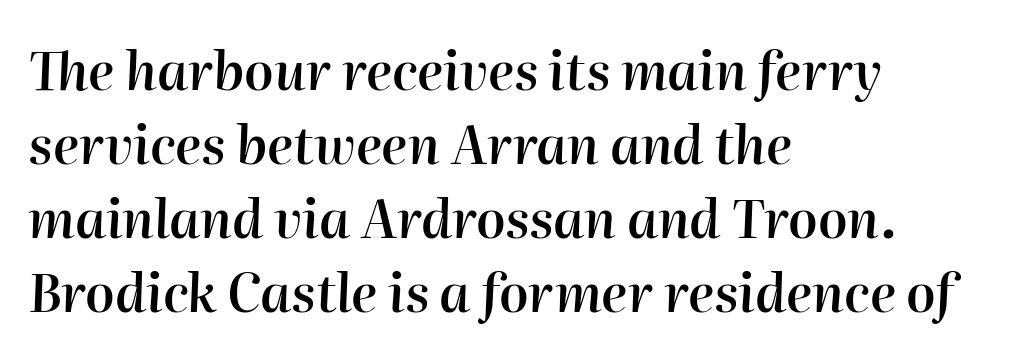
A typesetter would call this proportional, since set widths differ per character. Looking at the ascenders, they clearly lean. Alignment: flush left. The type is set solid horizontally, with unmodified tracking. What's the leading like? Ordinary, nothing unusual. On the weight axis this lands at semibold, roughly 600.
